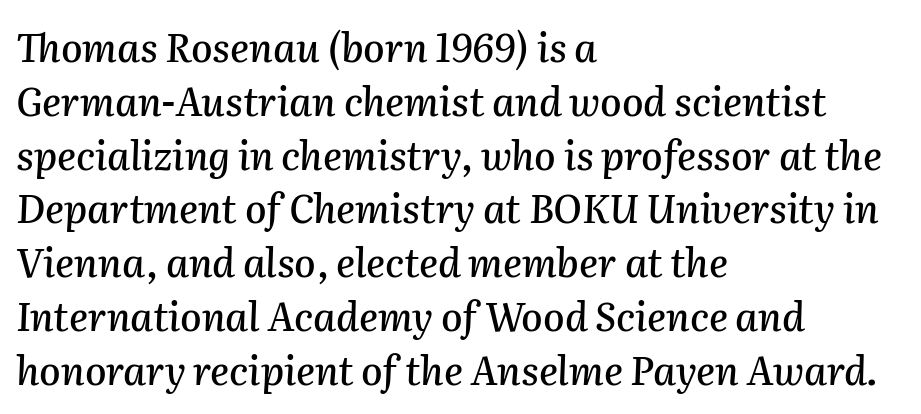
{"italic": "yes", "lean": "right", "slant_degrees": 2, "width": "normal", "stroke_contrast": "medium", "x_height": "medium", "monospaced": "no", "underline": "no", "align": "left", "line_spacing": "normal", "line_spacing_ratio": 1.38, "letter_spacing": "normal", "letter_spacing_em": 0.0, "glyph_px": 39}
